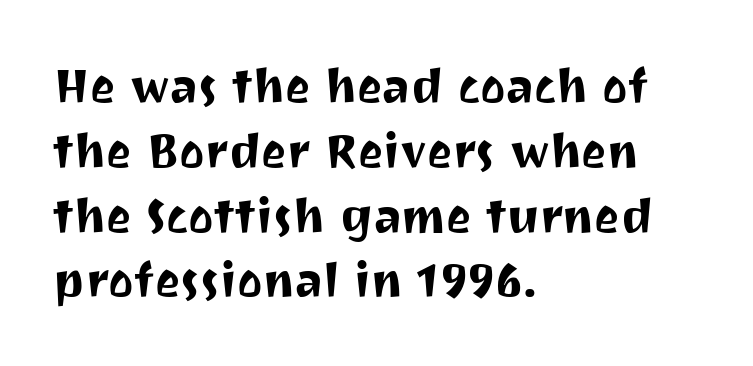
Q: Is the text italic (slanted)? A: No, it is upright.
Q: Is the typeface a serif or a sans-serif typeface? A: Sans-serif.
Q: Is the text underlined? A: No.
Q: How is the paragraph aligned? A: Left-aligned.
Q: Is the spacing between letters normal or unusually wide? A: Normal.
Q: Is the spacing between lines tight, normal or loose? A: Normal.
Q: Width (condensed, normal, or wide)? A: Normal.
Q: Stroke contrast? A: Medium.
Q: x-height? A: Medium.
Q: Monospaced? A: No.
